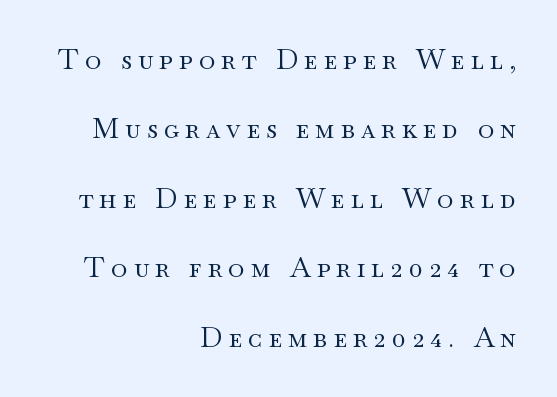
{"serif": "yes", "italic": "no", "bold": "no", "weight": "regular", "width": "wide", "stroke_contrast": "medium", "x_height": "small", "monospaced": "no", "underline": "no", "align": "right", "line_spacing": "loose", "line_spacing_ratio": 2.48, "letter_spacing": "wide", "letter_spacing_em": 0.21, "glyph_px": 28}
